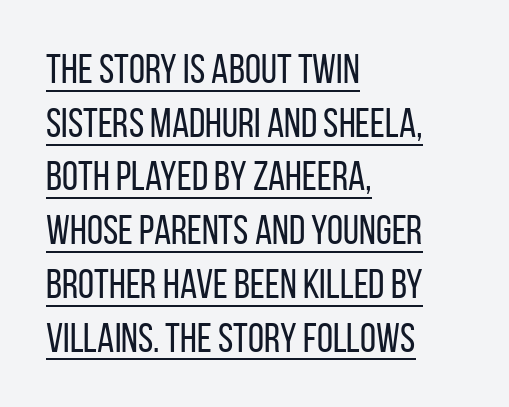
Q: Is the text bold? A: No.
Q: Is the text italic (slanted)? A: No, it is upright.
Q: Is the typeface a serif or a sans-serif typeface? A: Sans-serif.
Q: Is the text underlined? A: Yes.
Q: How is the paragraph aligned? A: Left-aligned.
Q: Is the spacing between letters normal or unusually wide? A: Normal.
Q: Is the spacing between lines tight, normal or loose? A: Normal.
Q: Width (condensed, normal, or wide)? A: Condensed.
Q: Stroke contrast? A: Low.
Q: x-height? A: Large.
Q: Monospaced? A: No.
